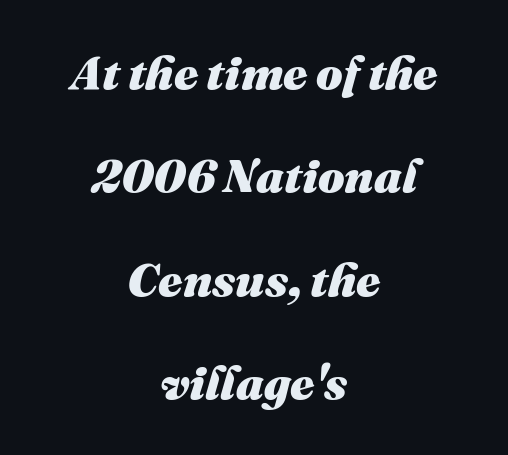
{"italic": "yes", "lean": "right", "slant_degrees": 16, "bold": "yes", "weight": "heavy", "width": "normal", "stroke_contrast": "medium", "x_height": "medium", "monospaced": "no", "underline": "no", "align": "center", "line_spacing": "loose", "line_spacing_ratio": 2.2, "letter_spacing": "normal", "letter_spacing_em": 0.0, "glyph_px": 47}
